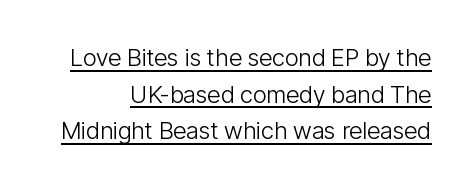
The image shows 24 px text type, upright; set normal line spacing (1.53x), normal letter spacing, underlined.
